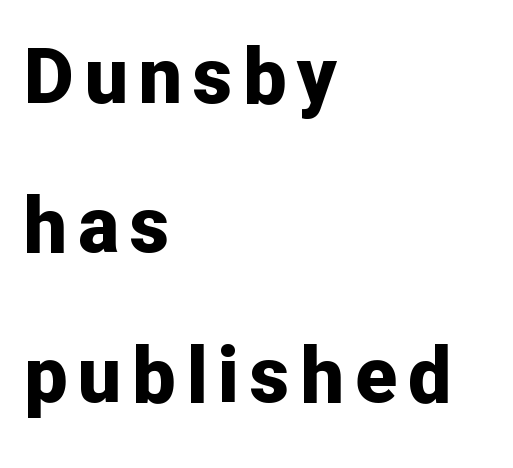
Each letter's strokes conclude bluntly, with no projecting serifs. Letters rest on an invisible, unmarked baseline. You could not count columns in this text — the font is proportionally spaced. Quick note: interline space is abundant.
